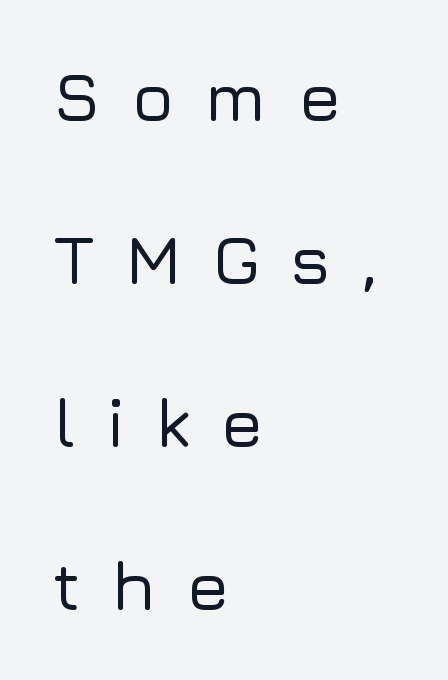
A typesetter would label this face a sans. Characters follow at a spacing far wider than the type designer built in. Anything drawn beneath the words? Only blank space. The passage shown is typed in a proportional face where columns would drift.
